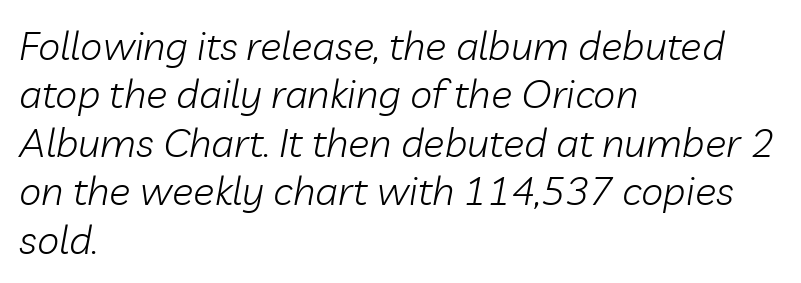
The image shows 40 px light type, italic (leaning right); set left-aligned, line spacing 1.21x, normal letter spacing, not underlined; low stroke contrast and a medium x-height.
